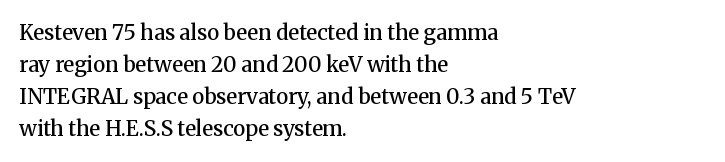
Regular leading. This sample is left-justified, so line endings fall wherever the words run out. Honestly, the letter spacing is just normal — you wouldn't notice it. The glyphs are unaccompanied by any horizontal stroke below them. Every letter is mildly thick-stroked: semibold rather than bold.
